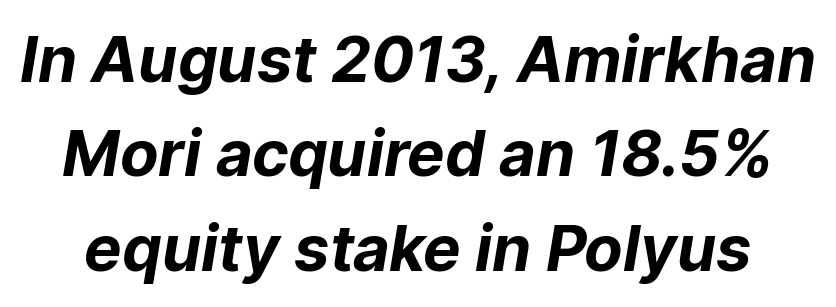
The image shows 63 px bold sans-serif type; set normal line spacing (1.5x), normal letter spacing, not underlined; low stroke contrast and a medium x-height.
